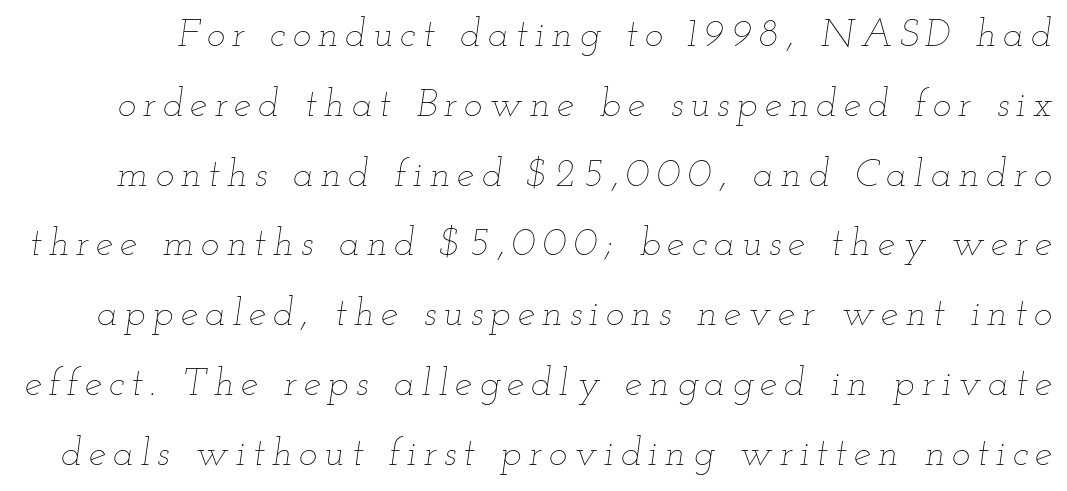
Q: Is the text bold? A: No.
Q: Is the text italic (slanted)? A: Yes, it leans right by about 12 degrees.
Q: Is the text underlined? A: No.
Q: Width (condensed, normal, or wide)? A: Wide.
Q: Stroke contrast? A: Low.
Q: x-height? A: Small.
Q: Monospaced? A: No.
